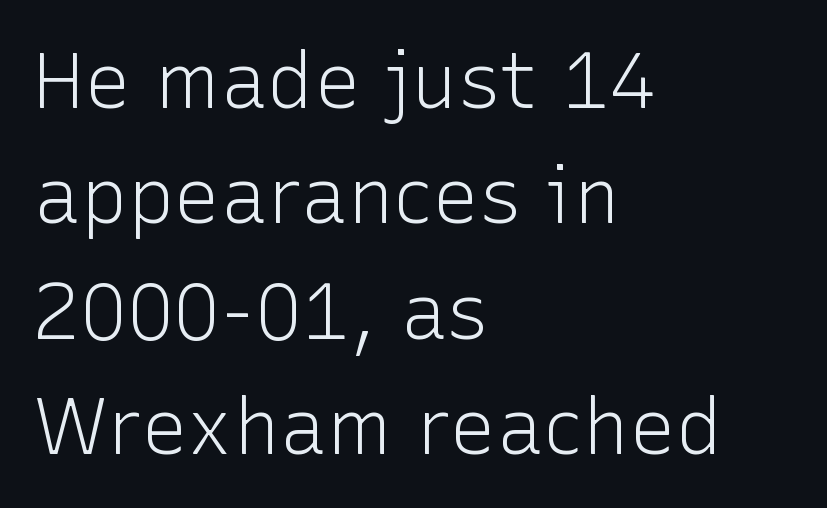
{"serif": "no", "italic": "no", "bold": "no", "weight": "light", "width": "normal", "stroke_contrast": "low", "x_height": "medium", "monospaced": "no", "underline": "no", "align": "left", "line_spacing": "normal", "line_spacing_ratio": 1.48, "letter_spacing": "normal", "letter_spacing_em": 0.0, "glyph_px": 78}
